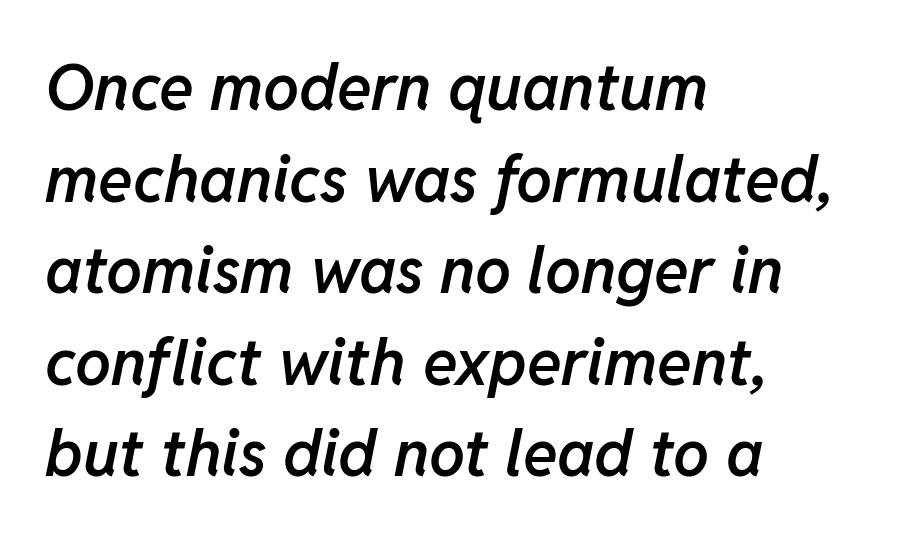
Between one letter and the next there's only the usual sliver of space. The typesetting leans somewhat heavy: a semibold. This sample is left-justified, so line endings fall wherever the words run out. Plain, unruled lines of type.
